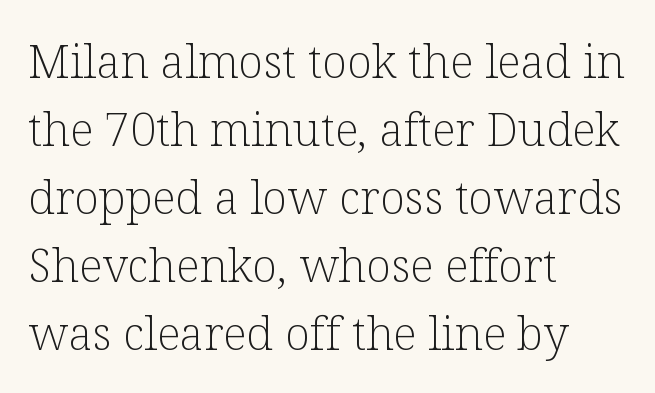
{"serif": "yes", "italic": "no", "bold": "no", "weight": "light", "width": "normal", "stroke_contrast": "low", "x_height": "medium", "monospaced": "no", "underline": "no", "align": "left", "line_spacing": "normal", "line_spacing_ratio": 1.48, "letter_spacing": "normal", "letter_spacing_em": 0.0, "glyph_px": 46}
